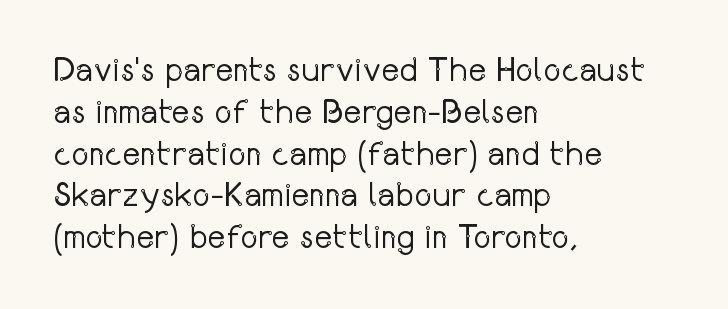
Here the designer chose a conventional face with non-uniform glyph widths. I'd call this a sans setting — the letters go barefoot. The letterforms sit at book weight or below. Caption: standard tracking, unaltered.
